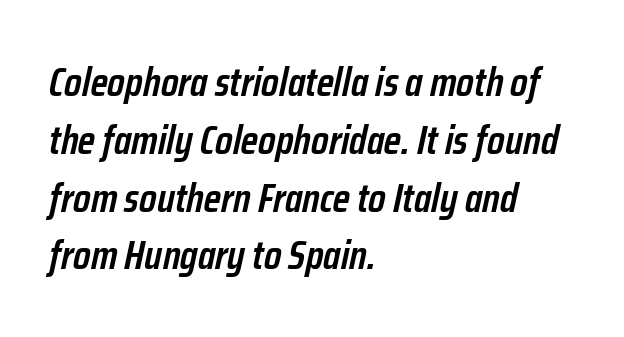
Q: Is the text bold? A: Semi-bold.
Q: Is the text italic (slanted)? A: Yes, it leans right by about 12 degrees.
Q: Is the text underlined? A: No.
Q: How is the paragraph aligned? A: Left-aligned.
Q: Is the spacing between letters normal or unusually wide? A: Normal.
Q: Is the spacing between lines tight, normal or loose? A: Normal.
Q: Width (condensed, normal, or wide)? A: Condensed.
Q: Stroke contrast? A: Low.
Q: x-height? A: Medium.
Q: Monospaced? A: No.
